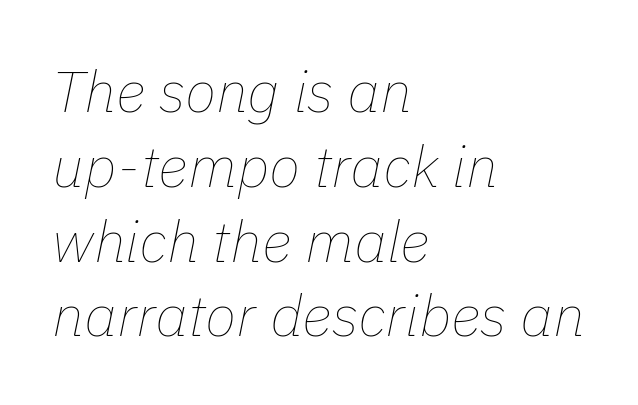
Each letter keeps its own natural width here, so spacing adapts to shape. Reading down the column, the eye jumps a familiar distance to each next line. There is no visible air inserted between adjacent glyphs. The setting favours the left margin, as ordinary paragraphs usually do. This is oblique type, the kind used for emphasis or titles. No chunkiness to these letters — they're not bold.
